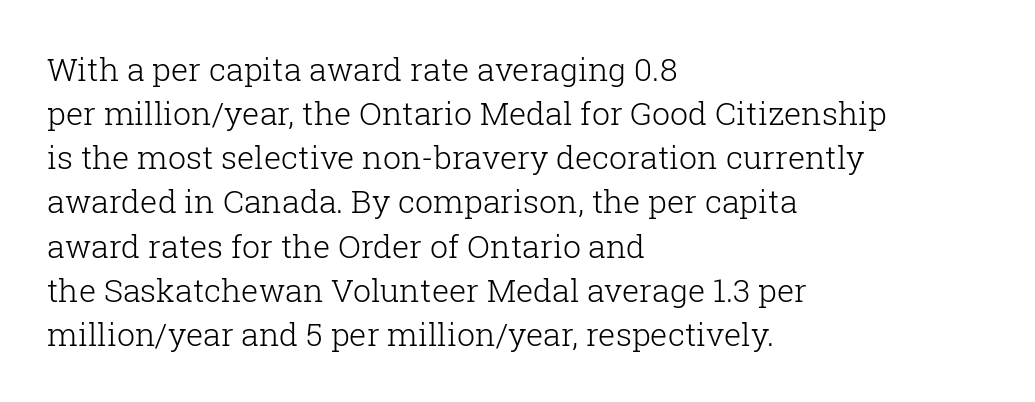
{"serif": "yes", "italic": "no", "bold": "no", "weight": "light", "width": "normal", "stroke_contrast": "low", "x_height": "medium", "monospaced": "no", "underline": "no", "align": "left", "line_spacing": "normal", "line_spacing_ratio": 1.38, "letter_spacing": "normal", "letter_spacing_em": 0.0, "glyph_px": 32}
